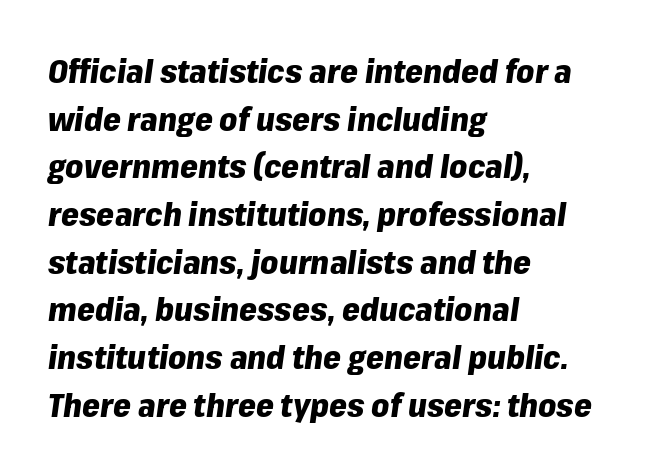
The font is running at its bold setting. Any mark beneath the type? The region is blank. You could not count columns in this text — the font is proportionally spaced. The compositor pushed each line to the left boundary. Does extra space separate the letters? No, they use regular spacing.
